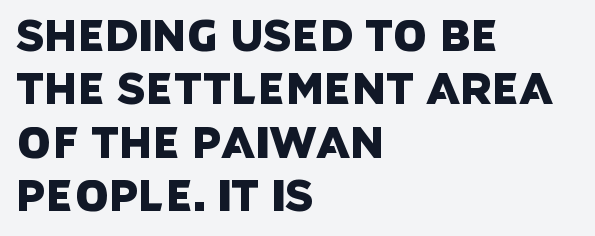
The image shows 43 px sans-serif type; set left-aligned, line spacing 1.24x, normal letter spacing, not underlined; low stroke contrast and a large x-height.
